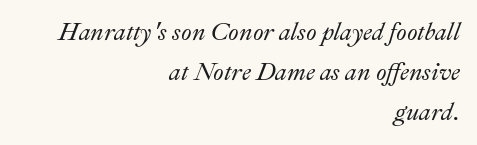
The image shows 24 px text type, italic (leaning right); set right-aligned, normal line spacing (1.66x), normal letter spacing, not underlined.
